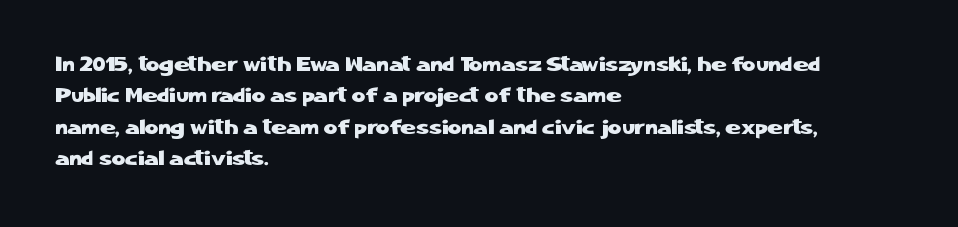
Unmarked baselines from the first word to the last. Every character sits straight up, as roman type does. The lines in this sample share a left origin and differ only in where they stop. Summary of vertical rhythm: regular, with standard interline spacing. Inter-character spacing is left at the font's built-in metrics.
